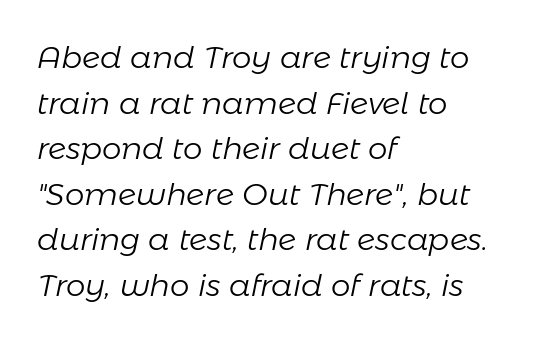
The image shows 31 px light type, italic (leaning right); set left-aligned, normal line spacing (1.47x), normal letter spacing, not underlined; low stroke contrast and a medium x-height.
